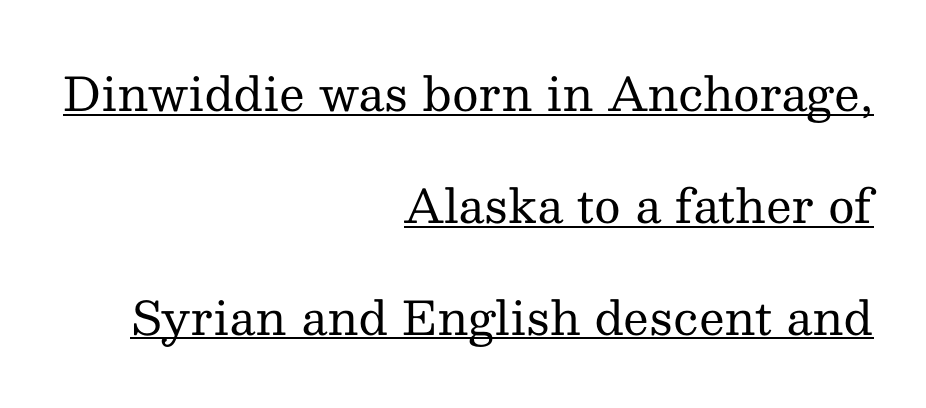
The image shows 46 px regular-weight serif type, upright; set right-aligned, loose line spacing (2.43x), normal letter spacing, underlined; medium stroke contrast and a medium x-height.
